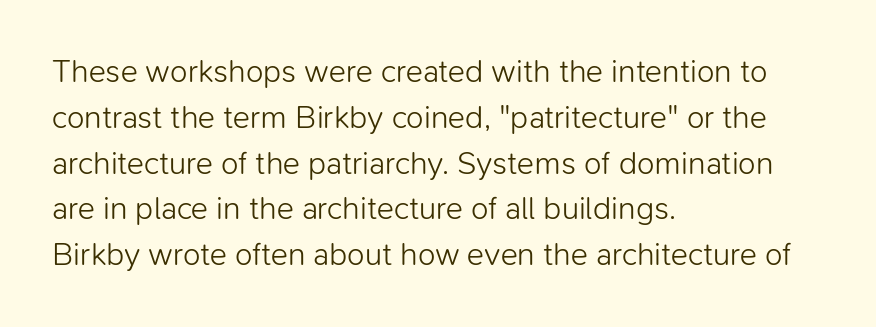
The image shows 32 px light sans-serif type, upright; set left-aligned, normal line spacing (1.43x), normal letter spacing, not underlined; low stroke contrast and a medium x-height.
